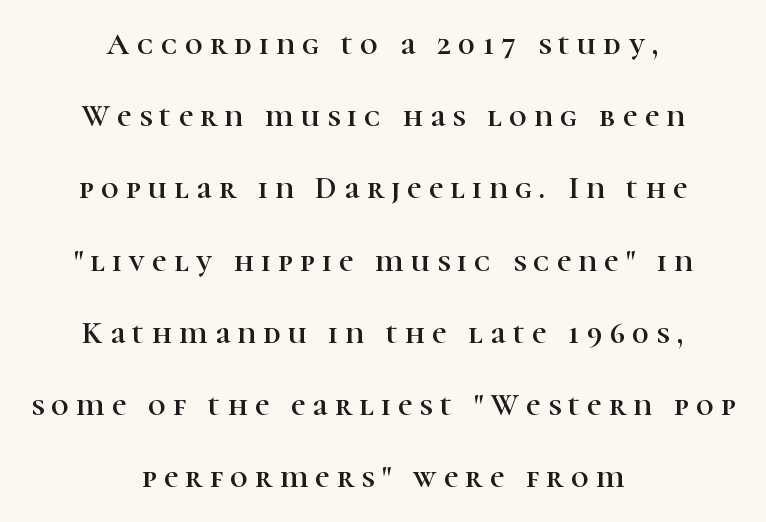
{"serif": "yes", "italic": "no", "width": "normal", "stroke_contrast": "high", "x_height": "medium", "monospaced": "no", "underline": "no", "align": "center", "line_spacing": "loose", "line_spacing_ratio": 2.33, "letter_spacing": "wide", "letter_spacing_em": 0.24, "glyph_px": 31}
